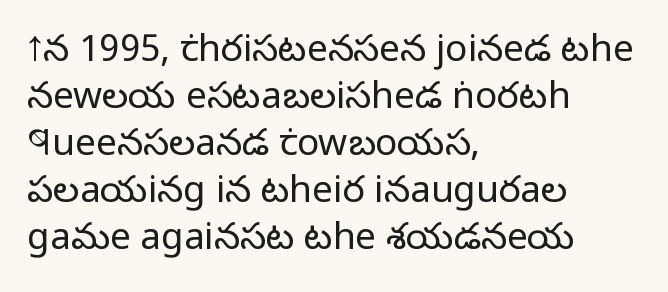
No heavy texture on the line: the type isn't bold. The compositor pushed each line to the left boundary. Vertical strokes here are truly vertical. The rendering uses a moderate line-height, typical for paragraphs. Here the designer chose a conventional face with non-uniform glyph widths.
